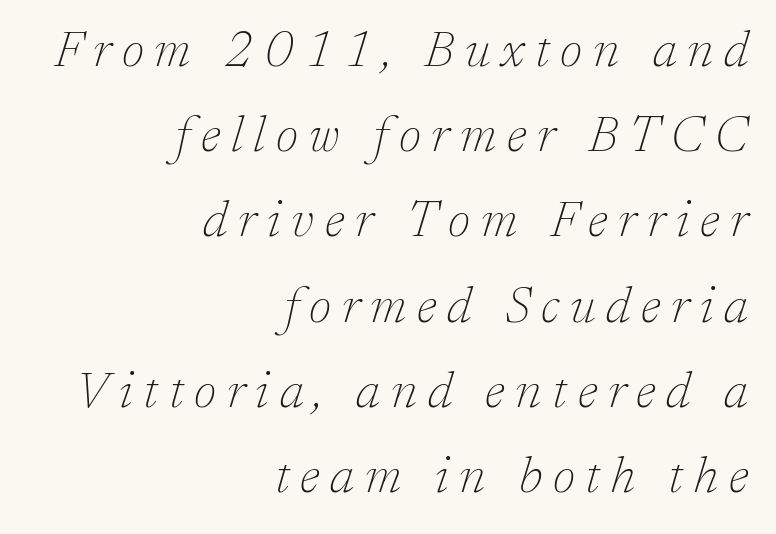
Horizontal bands of white between lines are of average thickness. The typesetting does not lean heavy: it is not bold. Between one letter and the next there's a generous, obvious gap. The passage is arranged like a letterhead date or caption credit — flush right.
